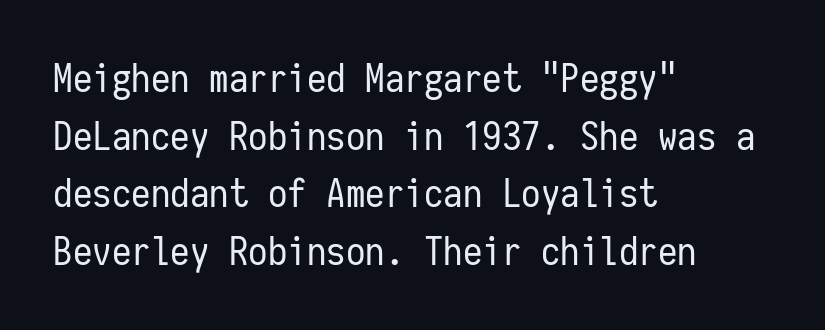
{"serif": "no", "italic": "no", "bold": "no", "weight": "regular", "width": "condensed", "stroke_contrast": "low", "x_height": "medium", "monospaced": "yes", "underline": "no", "align": "left", "line_spacing": "normal", "line_spacing_ratio": 1.48, "letter_spacing": "normal", "letter_spacing_em": 0.0, "glyph_px": 39}
